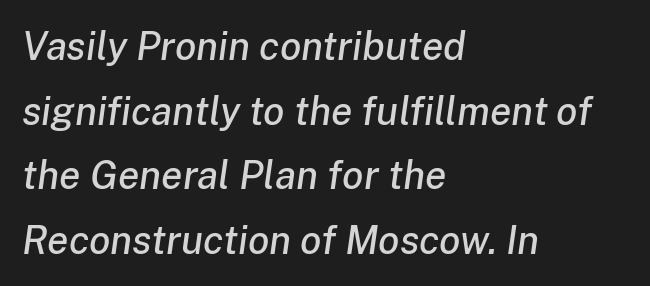
The image shows 39 px text type, italic (leaning right); set left-aligned, normal line spacing (1.66x), normal letter spacing, not underlined; low stroke contrast and a medium x-height.
